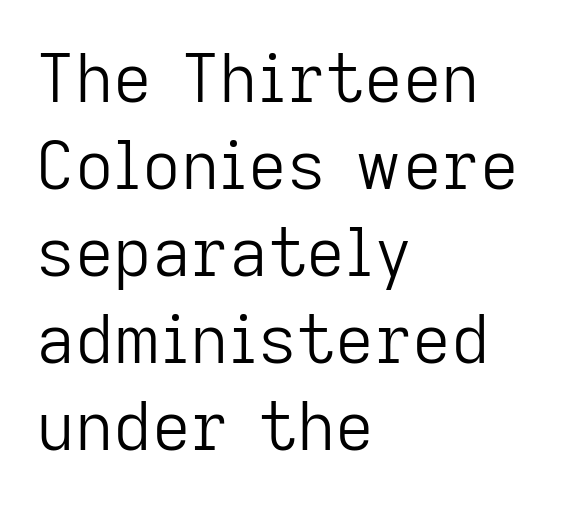
This sample has the flowing, uneven cadence of proportional lettering. A roman cut, with each character standing at attention. The paragraph shown leans on its left margin. Heaviness? Minimal to ordinary, like unemphasized prose. Compared with typical paragraphs, the rows here are spaced about the same. The glyphs in this specimen are sans serif.
